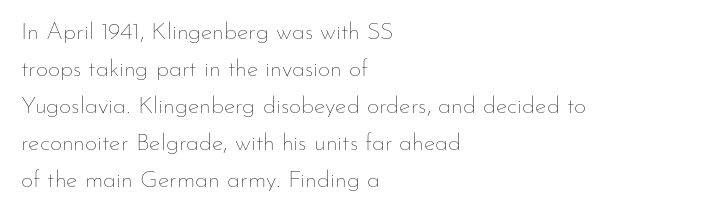
{"italic": "no", "bold": "no", "underline": "no", "align": "left", "line_spacing": "normal", "line_spacing_ratio": 1.54, "letter_spacing": "normal", "letter_spacing_em": 0.0, "glyph_px": 24}
